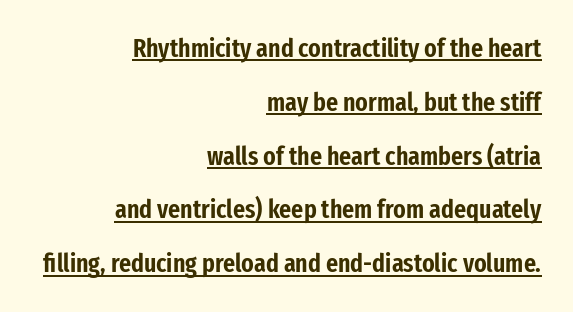
The image shows 26 px text type, upright; set right-aligned, loose line spacing (2.07x), normal letter spacing, underlined.
